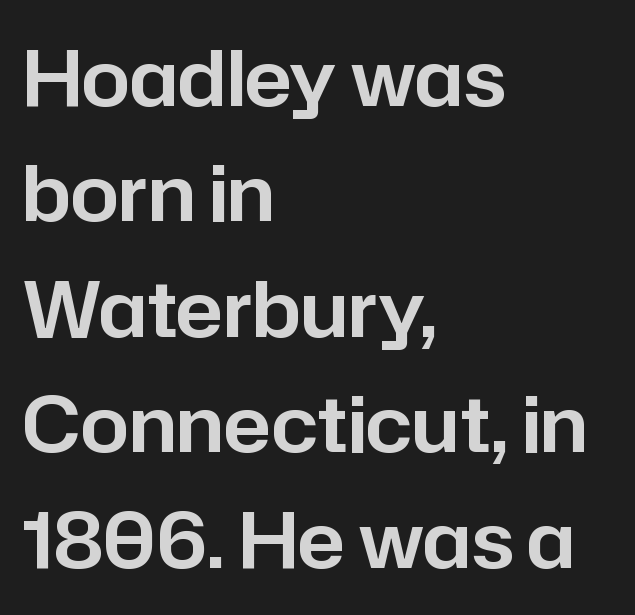
{"serif": "no", "italic": "no", "width": "normal", "stroke_contrast": "low", "x_height": "medium", "monospaced": "no", "underline": "no", "align": "left", "line_spacing": "normal", "line_spacing_ratio": 1.5, "letter_spacing": "normal", "letter_spacing_em": 0.0, "glyph_px": 77}
